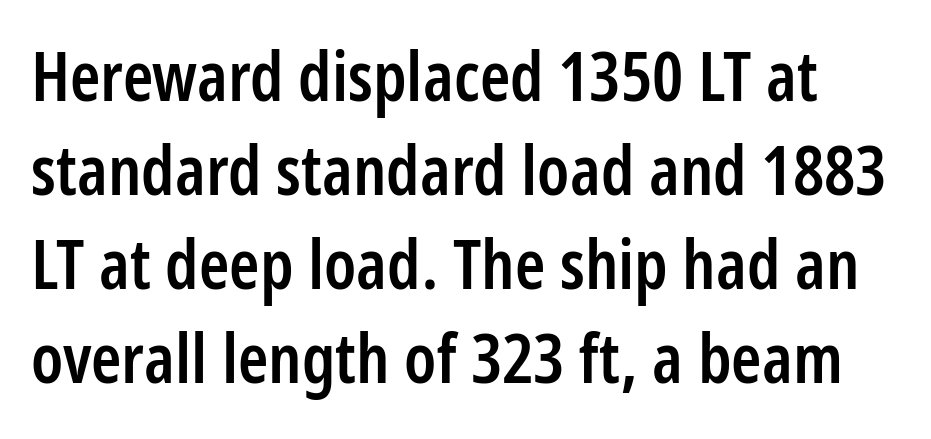
Is this a sans? Yes — the strokes have no serifs. Clear beneath every line of the passage. Here the glyphs are tracked normally, forming tight word shapes. One glance says typical: line gaps are just what's usual.
